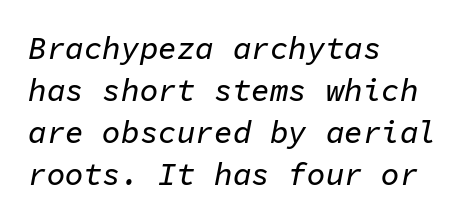
The image shows 31 px text type, italic (leaning right), monospaced; set left-aligned, normal line spacing (1.35x), normal letter spacing, not underlined; low stroke contrast and a medium x-height.
